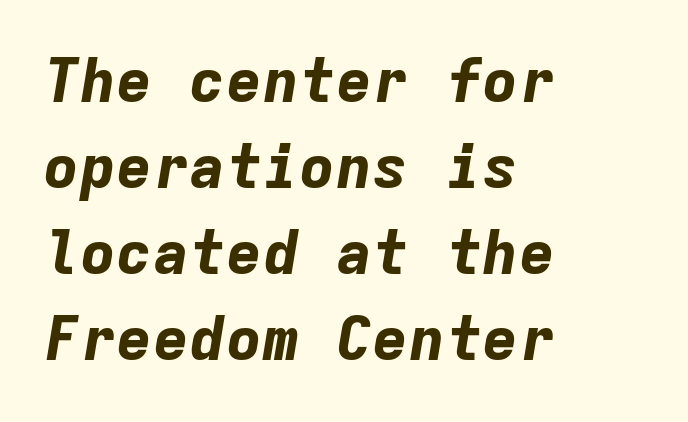
{"italic": "yes", "lean": "right", "slant_degrees": 9, "bold": "yes", "weight": "bold", "width": "normal", "stroke_contrast": "low", "x_height": "medium", "monospaced": "yes", "underline": "no", "align": "left", "line_spacing": "normal", "line_spacing_ratio": 1.41, "letter_spacing": "normal", "letter_spacing_em": 0.0, "glyph_px": 61}
